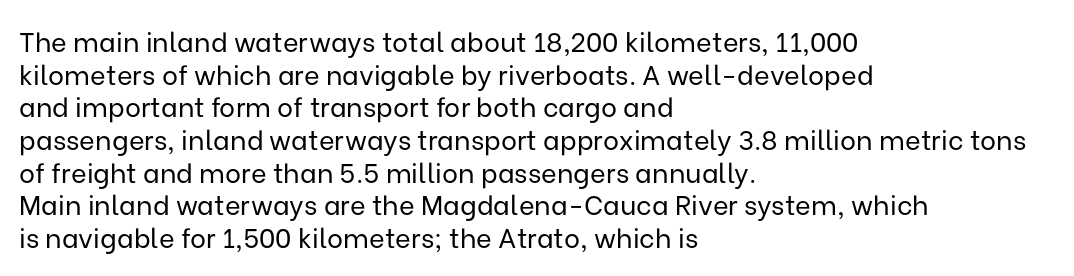
What stands out about the letter spacing? Nothing — it is the standard amount. This is not heavy type; no bold has been used. Just letters on the line, the space beneath them empty. Notice how the stems are strictly vertical — no italics here. This rendering uses left alignment, leaving the right contour irregular.
